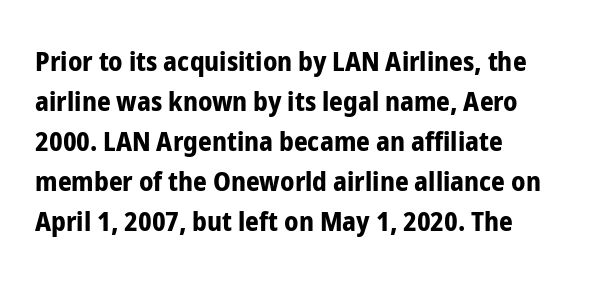
The image shows 27 px bold type, upright; set left-aligned, normal line spacing (1.48x), normal letter spacing, not underlined.
